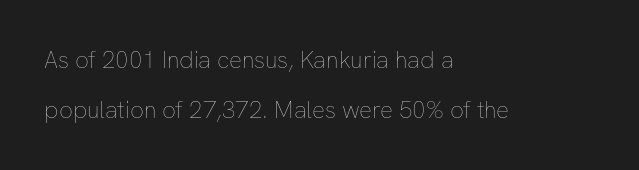
Q: Is the text bold? A: No.
Q: Is the text italic (slanted)? A: No, it is upright.
Q: Is the text underlined? A: No.
Q: How is the paragraph aligned? A: Left-aligned.
Q: Is the spacing between letters normal or unusually wide? A: Normal.
Q: Is the spacing between lines tight, normal or loose? A: Loose.
